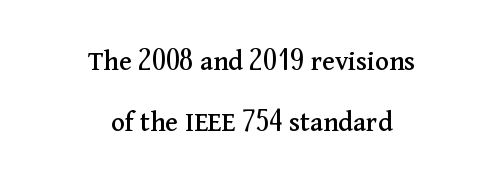
Q: Is the text italic (slanted)? A: No, it is upright.
Q: Is the typeface a serif or a sans-serif typeface? A: Serif.
Q: Is the text underlined? A: No.
Q: How is the paragraph aligned? A: Centered.
Q: Is the spacing between letters normal or unusually wide? A: Normal.
Q: Is the spacing between lines tight, normal or loose? A: Loose.
Q: Width (condensed, normal, or wide)? A: Normal.
Q: Stroke contrast? A: Medium.
Q: x-height? A: Medium.
Q: Monospaced? A: No.
